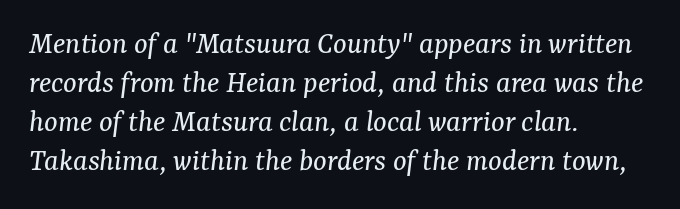
Q: Is the text bold? A: No.
Q: Is the text italic (slanted)? A: Yes, it leans right by about 7 degrees.
Q: Is the typeface a serif or a sans-serif typeface? A: Serif.
Q: Is the text underlined? A: No.
Q: How is the paragraph aligned? A: Left-aligned.
Q: Is the spacing between letters normal or unusually wide? A: Normal.
Q: Width (condensed, normal, or wide)? A: Normal.
Q: Stroke contrast? A: Medium.
Q: x-height? A: Medium.
Q: Monospaced? A: No.
